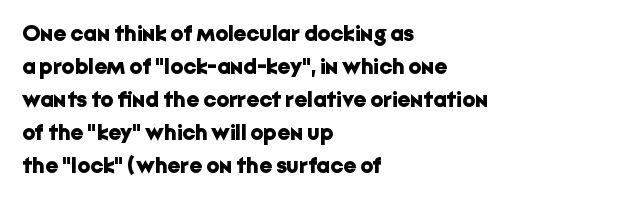
Q: Is the text bold? A: Yes.
Q: Is the text italic (slanted)? A: No, it is upright.
Q: Is the text underlined? A: No.
Q: How is the paragraph aligned? A: Left-aligned.
Q: Is the spacing between letters normal or unusually wide? A: Normal.
Q: Is the spacing between lines tight, normal or loose? A: Normal.
